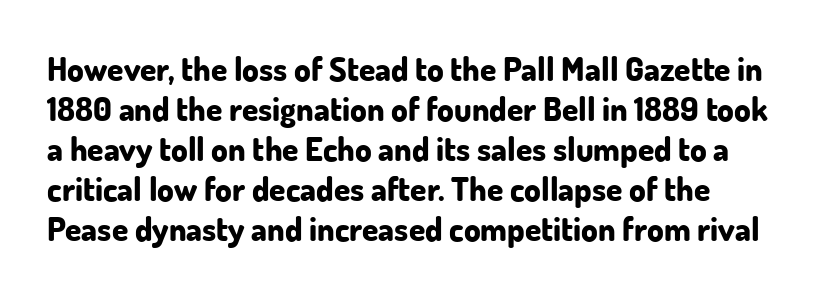
{"serif": "no", "italic": "no", "bold": "yes", "weight": "bold", "width": "normal", "stroke_contrast": "low", "x_height": "small", "monospaced": "no", "underline": "no", "align": "left", "line_spacing_ratio": 1.21, "letter_spacing": "normal", "letter_spacing_em": 0.0, "glyph_px": 33}
